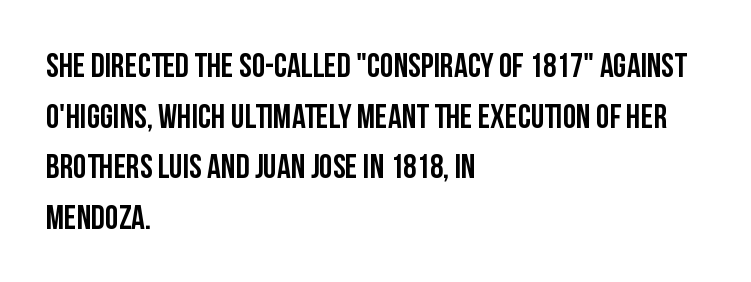
{"serif": "no", "italic": "no", "width": "condensed", "stroke_contrast": "low", "x_height": "large", "monospaced": "no", "underline": "no", "align": "left", "line_spacing": "normal", "line_spacing_ratio": 1.49, "letter_spacing": "normal", "letter_spacing_em": 0.0, "glyph_px": 34}
